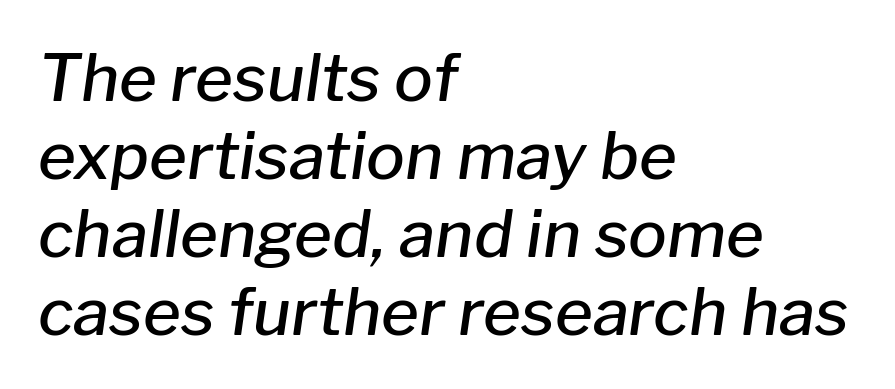
All the whitespace from short lines collects on the right. Between one letter and the next there's only the usual sliver of space. This is oblique type, the kind used for emphasis or titles. The rendering uses natural spacing where letterforms have individual widths. Weight check: semibold — heavier than regular, not quite bold. The foot of each line stays bare and open.
